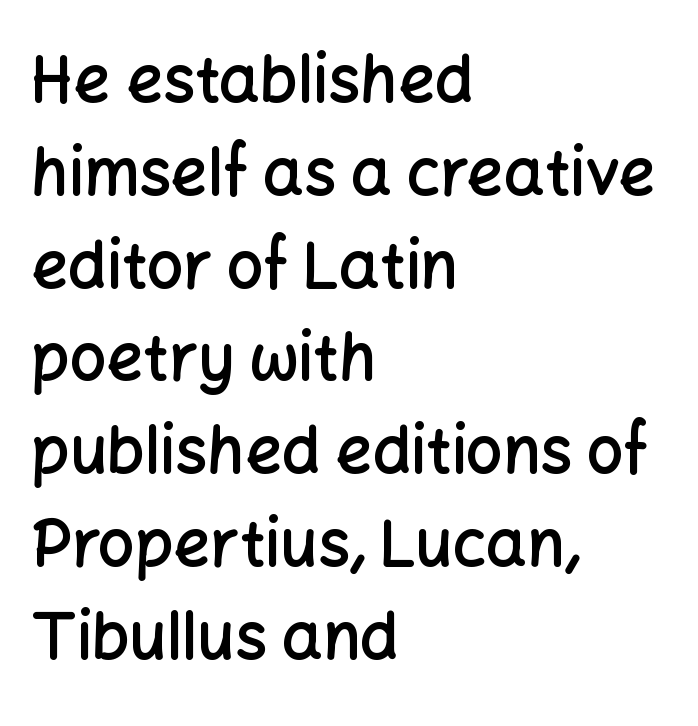
{"serif": "no", "italic": "no", "bold": "semi", "weight": "semibold", "width": "normal", "stroke_contrast": "low", "x_height": "medium", "monospaced": "no", "underline": "no", "align": "left", "line_spacing": "normal", "line_spacing_ratio": 1.45, "letter_spacing": "normal", "letter_spacing_em": 0.0, "glyph_px": 64}
